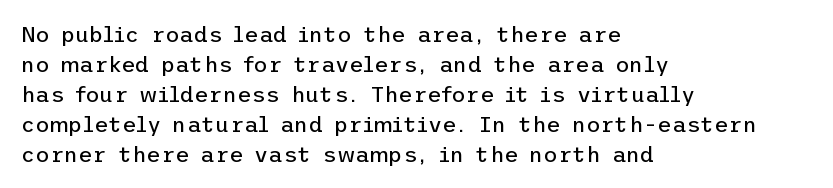
Reading down the column, the eye jumps a familiar distance to each next line. Left-aligned paragraph, ragged on the right. Check under the words: just untouched page. Nope, not italic — everything's standing straight.
